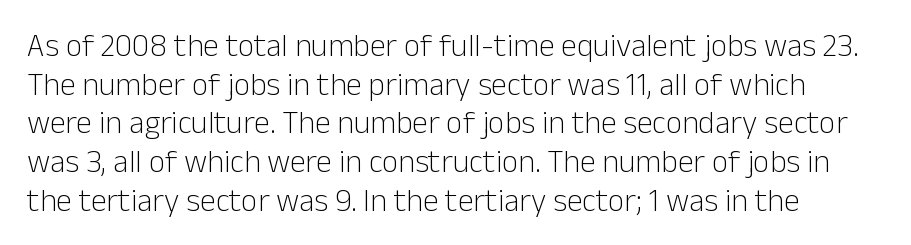
The image shows 32 px light sans-serif type, upright; set line spacing 1.21x, normal letter spacing, not underlined; low stroke contrast and a medium x-height.
